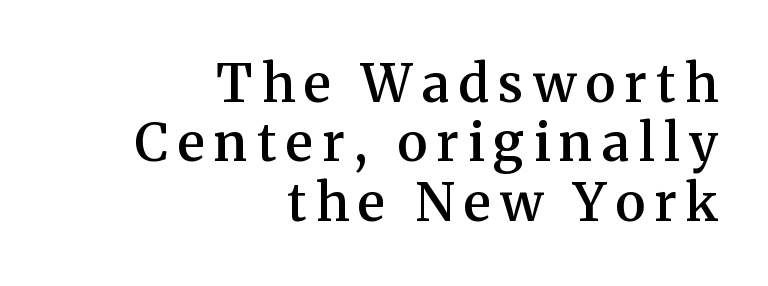
Q: Is the text bold? A: Semi-bold.
Q: Is the text italic (slanted)? A: No, it is upright.
Q: Is the typeface a serif or a sans-serif typeface? A: Serif.
Q: Is the text underlined? A: No.
Q: How is the paragraph aligned? A: Right-aligned.
Q: Is the spacing between lines tight, normal or loose? A: Tight.
Q: Width (condensed, normal, or wide)? A: Normal.
Q: Stroke contrast? A: Medium.
Q: x-height? A: Medium.
Q: Monospaced? A: No.
